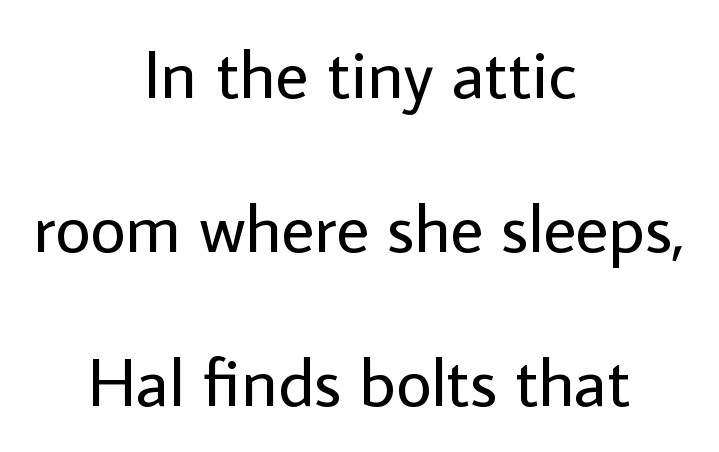
Think of a printed novel: that variable character pitch is what you see here. No feet cap the strokes, marking this as sans-serif type. Observe the ordinary spacing: letters are neighbours, not strangers. Reading down the block, each line starts at a different indent, mirrored at its end.
